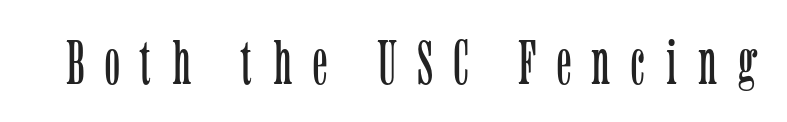
The image shows 63 px light, condensed serif type, upright; set unusually wide letter spacing (+0.33 em), not underlined; low stroke contrast and a medium x-height.
